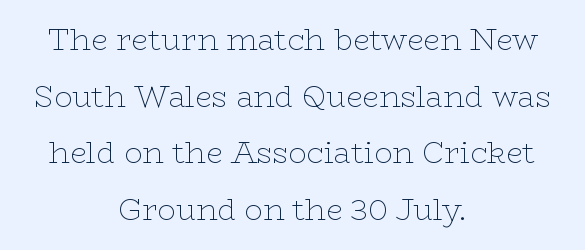
Q: Is the text bold? A: No.
Q: Is the text italic (slanted)? A: No, it is upright.
Q: Is the typeface a serif or a sans-serif typeface? A: Serif.
Q: Is the text underlined? A: No.
Q: How is the paragraph aligned? A: Centered.
Q: Is the spacing between letters normal or unusually wide? A: Normal.
Q: Width (condensed, normal, or wide)? A: Wide.
Q: Stroke contrast? A: Low.
Q: x-height? A: Medium.
Q: Monospaced? A: No.
